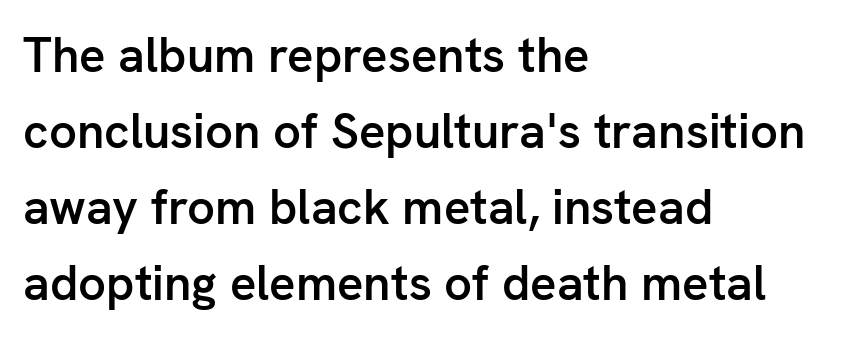
The image shows 49 px semibold sans-serif type, upright; set left-aligned, normal line spacing (1.55x), normal letter spacing, not underlined; low stroke contrast and a medium x-height.
